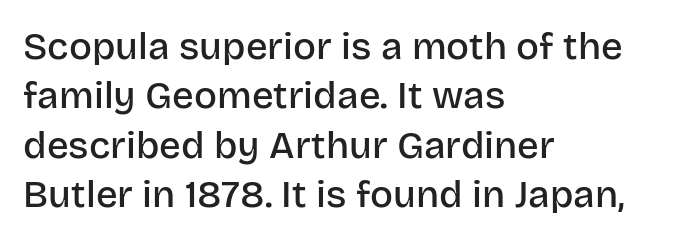
Q: Is the text bold? A: Semi-bold.
Q: Is the text italic (slanted)? A: No, it is upright.
Q: Is the typeface a serif or a sans-serif typeface? A: Sans-serif.
Q: Is the text underlined? A: No.
Q: How is the paragraph aligned? A: Left-aligned.
Q: Is the spacing between letters normal or unusually wide? A: Normal.
Q: Is the spacing between lines tight, normal or loose? A: Normal.
Q: Width (condensed, normal, or wide)? A: Normal.
Q: Stroke contrast? A: Low.
Q: x-height? A: Large.
Q: Monospaced? A: No.
